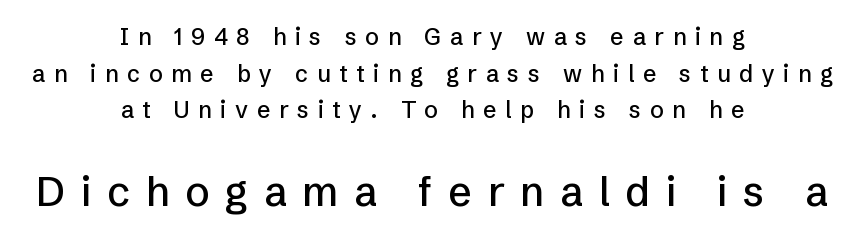
The image shows 41 px sans-serif type, upright; set centered, normal line spacing (1.59x), unusually wide letter spacing (+0.38 em), not underlined; the second (bottom) block is 1.78x larger; low stroke contrast and a medium x-height.
